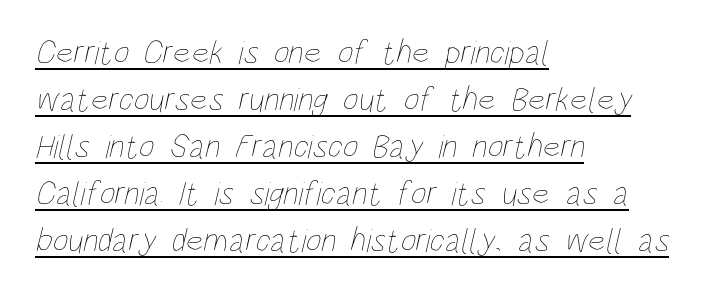
The image shows 34 px thin, condensed type; set left-aligned, normal line spacing (1.38x), normal letter spacing, underlined; low stroke contrast and a large x-height.
